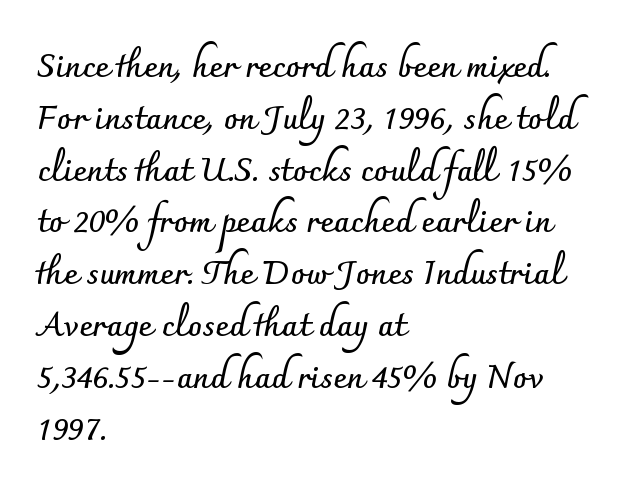
The image shows 33 px semibold sans-serif type; set left-aligned, normal line spacing (1.57x), normal letter spacing, not underlined; low stroke contrast and a small x-height.
